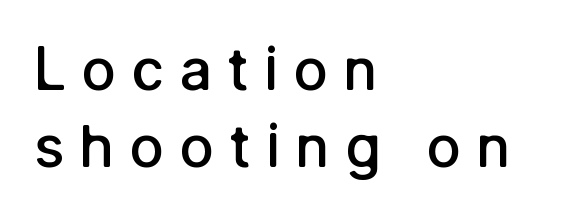
The image shows 58 px semibold sans-serif type, upright; set left-aligned, normal line spacing (1.32x), unusually wide letter spacing (+0.26 em), not underlined; low stroke contrast and a medium x-height.
